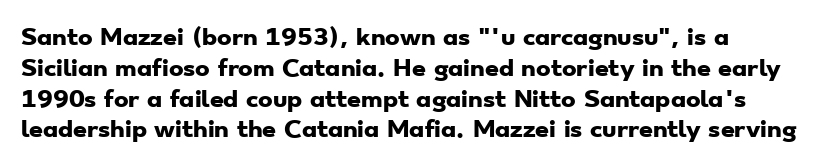
The image shows 22 px bold type; set left-aligned, normal line spacing (1.4x), normal letter spacing, not underlined.
